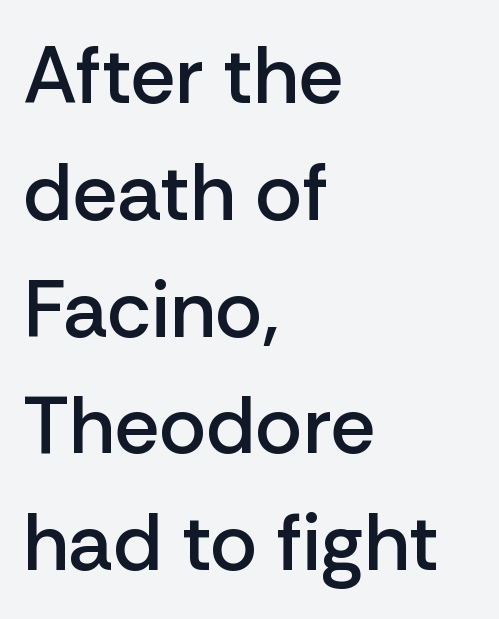
The image shows 80 px semibold sans-serif type, upright; set left-aligned, normal line spacing (1.46x), normal letter spacing, not underlined; low stroke contrast and a medium x-height.
